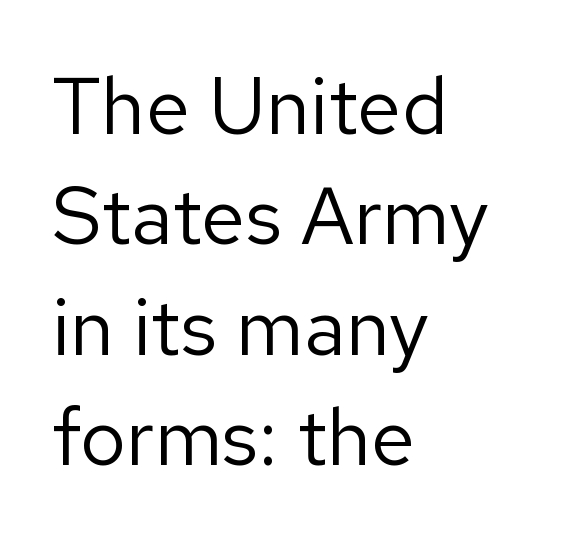
Q: Is the text bold? A: No.
Q: Is the text italic (slanted)? A: No, it is upright.
Q: Is the typeface a serif or a sans-serif typeface? A: Sans-serif.
Q: Is the text underlined? A: No.
Q: How is the paragraph aligned? A: Left-aligned.
Q: Is the spacing between letters normal or unusually wide? A: Normal.
Q: Is the spacing between lines tight, normal or loose? A: Normal.
Q: Width (condensed, normal, or wide)? A: Normal.
Q: Stroke contrast? A: Low.
Q: x-height? A: Medium.
Q: Monospaced? A: No.
